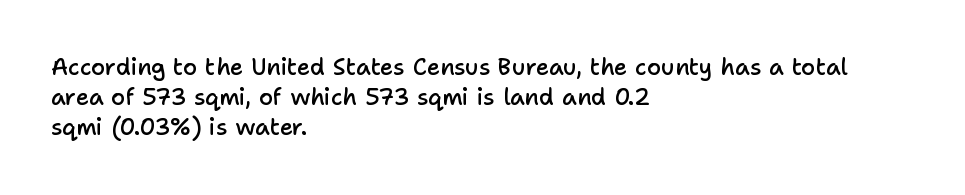
How are the letters spaced? Ordinarily, with no added tracking. Ordinary non-slanted type is in use. Notice the strokes are somewhat thickened but not fully heavy: this is a semibold. Descenders are the only things crossing below the line.
